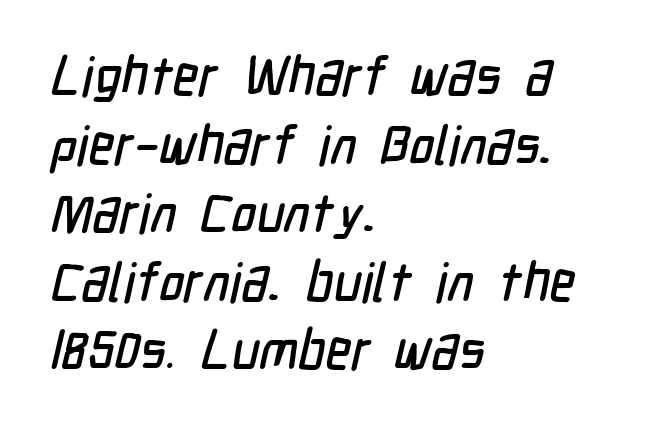
Do the characters align in a grid? No, the font is proportional. Rows of type keep a routine distance in the vertical direction. Observe the absence of serifs on each vertical stroke in this sample. One-word summary of the alignment: left. Only glyphs here, with clear space below each row. Does extra space separate the letters? No, they use regular spacing.
